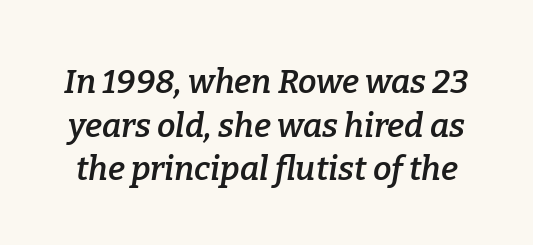
{"serif": "yes", "italic": "yes", "lean": "right", "slant_degrees": 9, "bold": "semi", "weight": "semibold", "width": "normal", "stroke_contrast": "low", "x_height": "medium", "monospaced": "no", "underline": "no", "line_spacing": "normal", "line_spacing_ratio": 1.32, "letter_spacing": "normal", "letter_spacing_em": 0.0, "glyph_px": 33}
